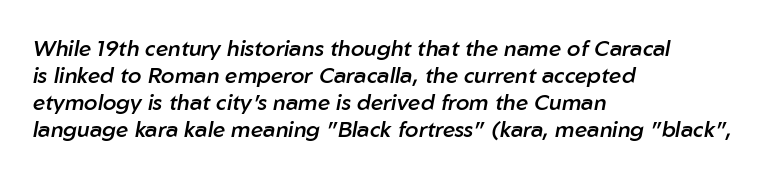
The image shows 22 px text type, italic (leaning right); set left-aligned, line spacing 1.23x, normal letter spacing, not underlined.
